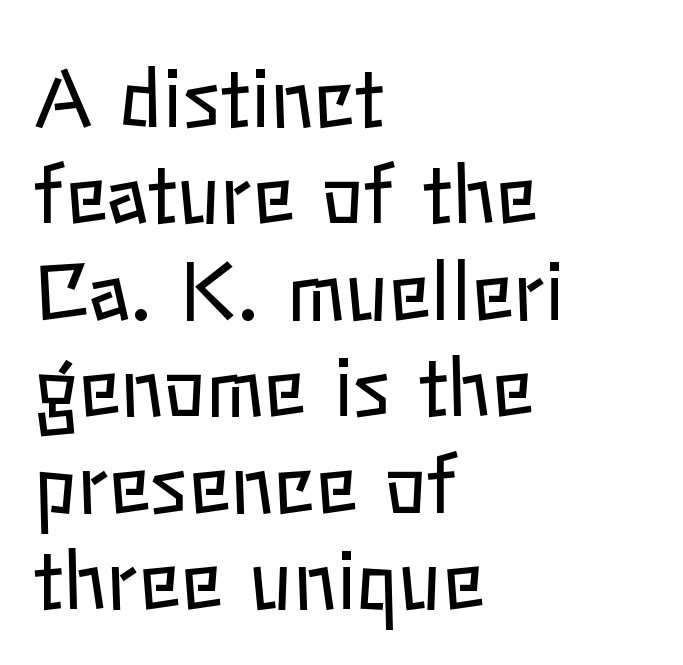
Do the characters align in a grid? No, the font is proportional. Caption: standard tracking, unaltered. The passage shown is not underscored anywhere. Stroke mass is kept to a normal reading level or below.
